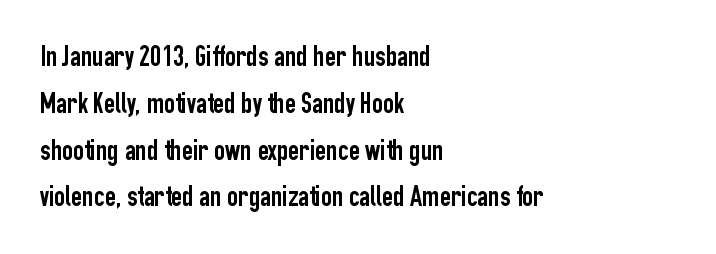
You could not count columns in this text — the font is proportionally spaced. Honestly, the row spacing looks completely unremarkable. The letters stand upright; this is a roman face. Nobody drew a line under any word here. The designer went with a sans here, leaving each stem footless.
